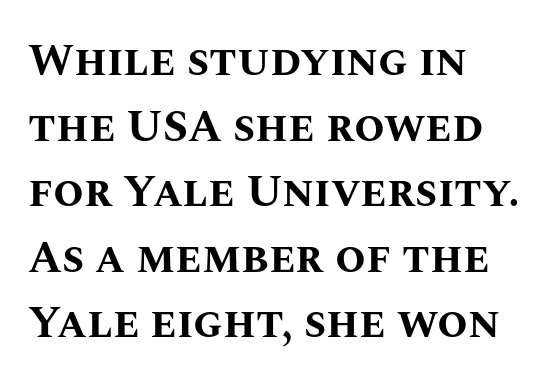
The image shows 44 px bold type, upright; set left-aligned, normal line spacing (1.49x), normal letter spacing, not underlined; medium stroke contrast and a large x-height.
